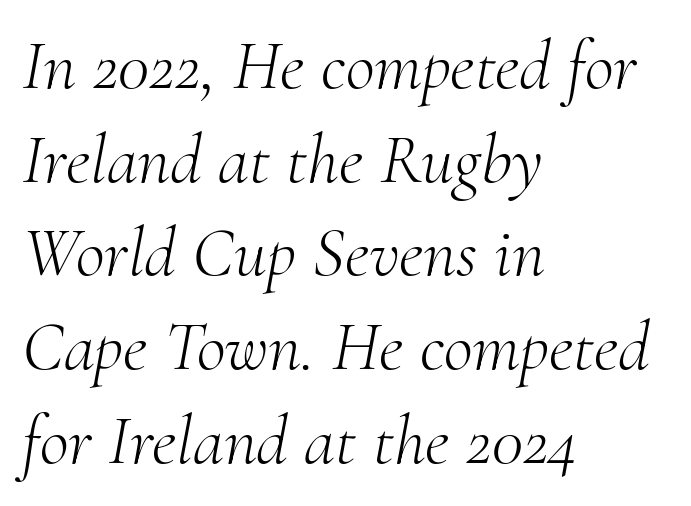
{"serif": "yes", "italic": "yes", "lean": "right", "slant_degrees": 10, "bold": "no", "weight": "light", "width": "normal", "stroke_contrast": "medium", "x_height": "small", "monospaced": "no", "underline": "no", "align": "left", "line_spacing": "normal", "line_spacing_ratio": 1.32, "letter_spacing": "normal", "letter_spacing_em": 0.0, "glyph_px": 71}
